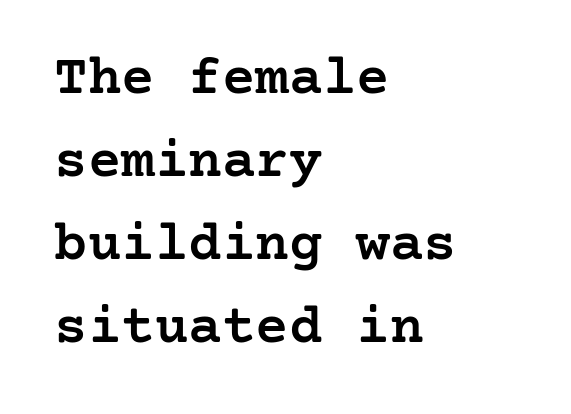
The image shows 56 px semibold serif type, upright; set left-aligned, normal line spacing (1.48x), normal letter spacing, not underlined; low stroke contrast and a medium x-height.
